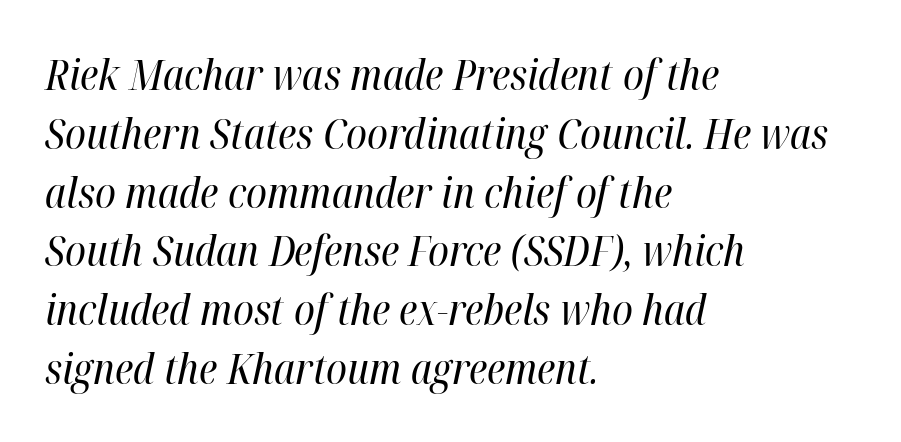
{"italic": "yes", "lean": "right", "slant_degrees": 12, "bold": "no", "weight": "regular", "width": "condensed", "stroke_contrast": "high", "x_height": "medium", "monospaced": "no", "underline": "no", "align": "left", "line_spacing": "normal", "line_spacing_ratio": 1.4, "letter_spacing": "normal", "letter_spacing_em": 0.0, "glyph_px": 42}
